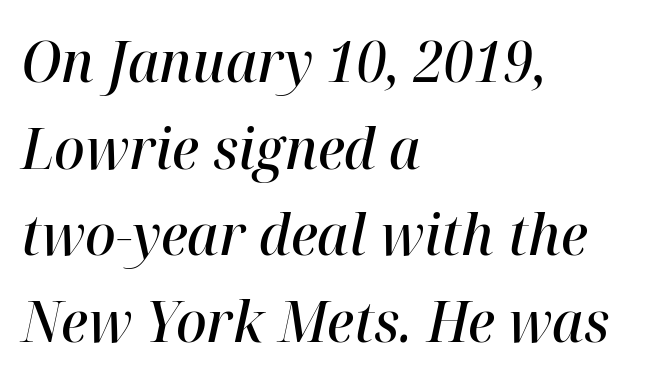
{"italic": "yes", "lean": "right", "slant_degrees": 12, "bold": "semi", "weight": "semibold", "width": "normal", "stroke_contrast": "high", "x_height": "medium", "monospaced": "no", "underline": "no", "align": "left", "line_spacing": "normal", "line_spacing_ratio": 1.52, "letter_spacing": "normal", "letter_spacing_em": 0.0, "glyph_px": 57}
